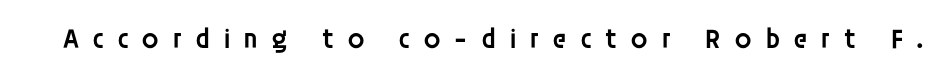
The image shows 28 px semibold sans-serif type, upright; set unusually wide letter spacing (+0.44 em), not underlined; low stroke contrast and a large x-height.
